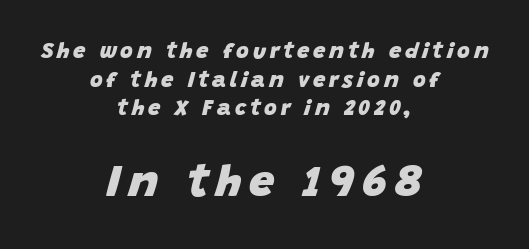
Q: Is the text bold? A: Yes.
Q: Is the text italic (slanted)? A: Yes, it leans right by about 15 degrees.
Q: Is the text underlined? A: No.
Q: How is the paragraph aligned? A: Centered.
Q: Is the spacing between lines tight, normal or loose? A: Normal.
Q: Which block of text is set in a larger size, the first (top) or the second (bottom)? A: The second (bottom) one.
Q: Width (condensed, normal, or wide)? A: Normal.
Q: Stroke contrast? A: Low.
Q: x-height? A: Large.
Q: Monospaced? A: No.
